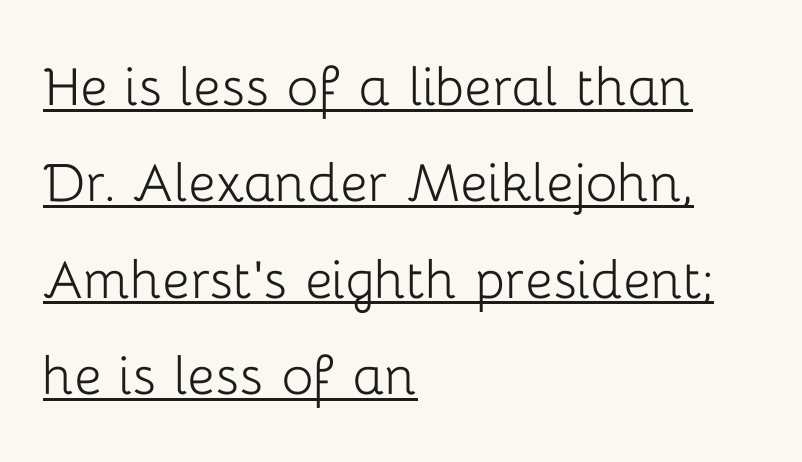
Q: Is the text bold? A: No.
Q: Is the text italic (slanted)? A: No, it is upright.
Q: Is the typeface a serif or a sans-serif typeface? A: Sans-serif.
Q: Is the text underlined? A: Yes.
Q: How is the paragraph aligned? A: Left-aligned.
Q: Is the spacing between letters normal or unusually wide? A: Normal.
Q: Is the spacing between lines tight, normal or loose? A: Normal.
Q: Width (condensed, normal, or wide)? A: Normal.
Q: Stroke contrast? A: Low.
Q: x-height? A: Medium.
Q: Monospaced? A: No.
